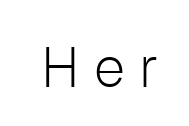
{"serif": "no", "italic": "no", "bold": "no", "weight": "light", "width": "normal", "stroke_contrast": "low", "x_height": "medium", "monospaced": "no", "underline": "no", "letter_spacing": "wide", "letter_spacing_em": 0.25, "glyph_px": 56}
